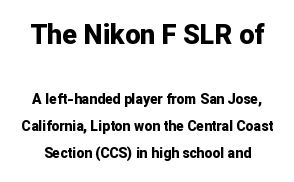
This block would shrink considerably if given ordinary leading; it's expanded now. Visually, the top section dominates because its glyphs are scaled up. The face used here has the dense, thick strokes of a bold. The gap between lines stays unmarked. Notice how the stems are strictly vertical — no italics here.
